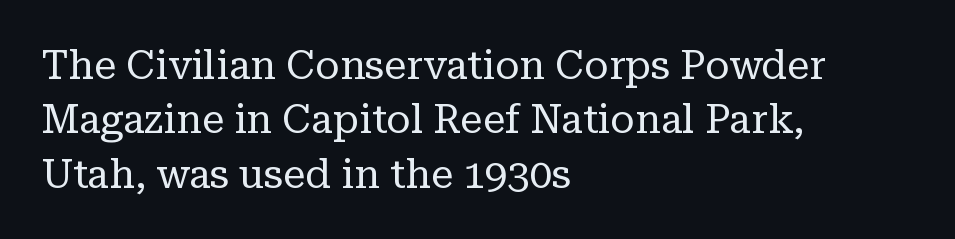
Small tapered or slab feet sit at the stroke ends, so this counts as serif. A clean baseline with only descenders dipping below it. The rendering anchors every line to the left-hand side. Here the designer chose a conventional face with non-uniform glyph widths.
